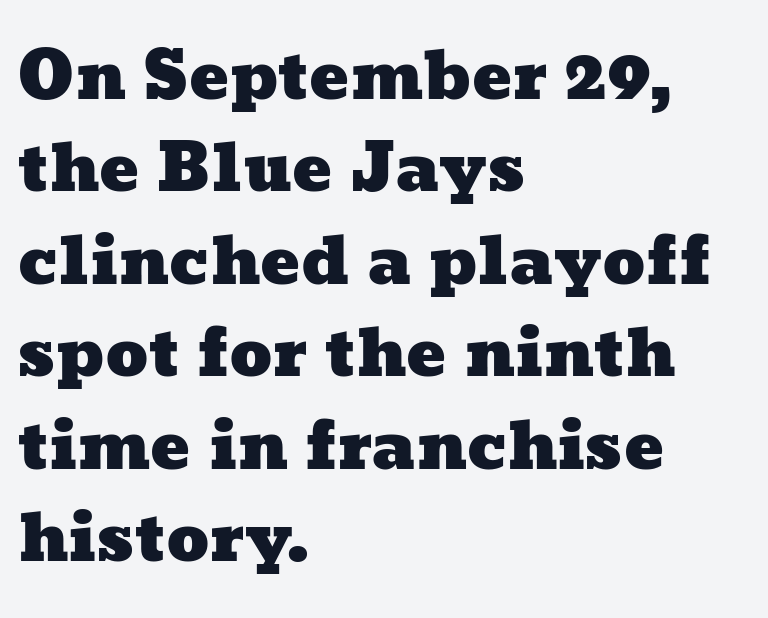
The image shows 66 px wide type; set left-aligned, normal line spacing (1.4x), normal letter spacing, not underlined; low stroke contrast and a medium x-height.
